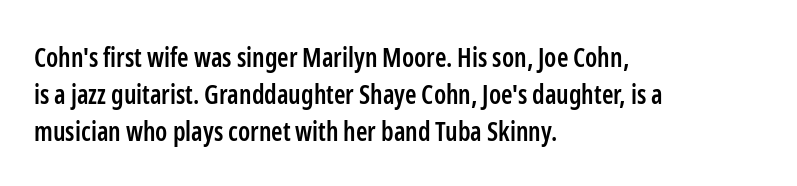
{"italic": "no", "bold": "semi", "underline": "no", "align": "left", "line_spacing": "normal", "line_spacing_ratio": 1.43, "letter_spacing": "normal", "letter_spacing_em": 0.0, "glyph_px": 26}
